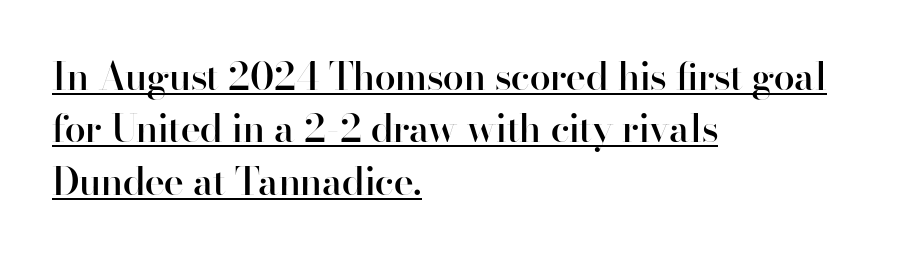
Italic: no, the glyphs are upright roman. This rendering employs a face without finishing strokes, i.e., a sans-serif. The words here are underlined. Emphasis by weight is partial: semibold.
